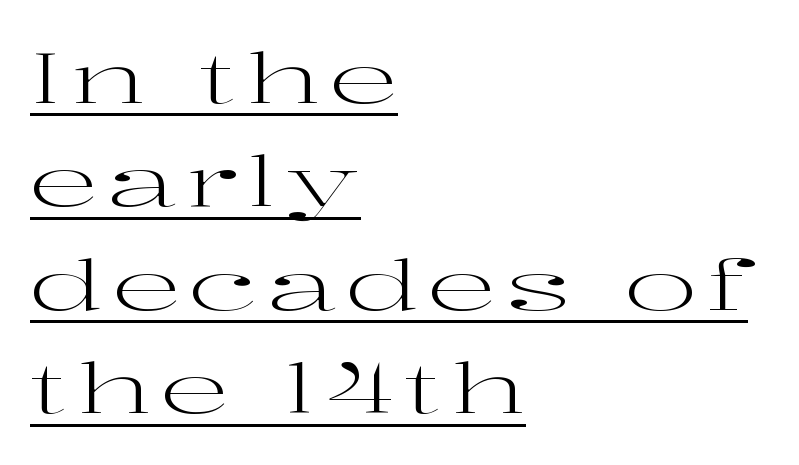
Q: Is the text bold? A: No.
Q: Is the text italic (slanted)? A: No, it is upright.
Q: Is the typeface a serif or a sans-serif typeface? A: Serif.
Q: Is the text underlined? A: Yes.
Q: How is the paragraph aligned? A: Left-aligned.
Q: Is the spacing between lines tight, normal or loose? A: Normal.
Q: Width (condensed, normal, or wide)? A: Wide.
Q: Stroke contrast? A: High.
Q: x-height? A: Medium.
Q: Monospaced? A: No.
